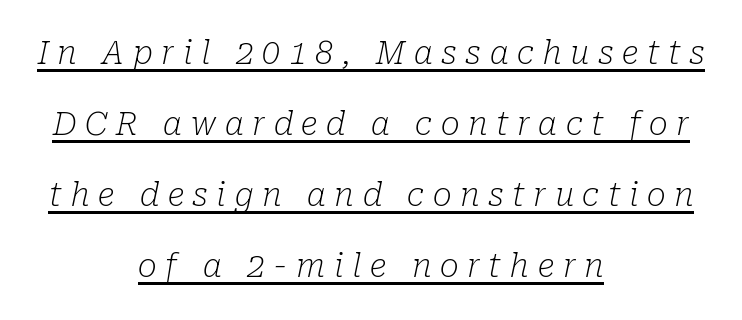
The image shows 32 px light serif type, italic (leaning right); set centered, loose line spacing (2.22x), unusually wide letter spacing (+0.27 em), underlined; low stroke contrast and a medium x-height.
